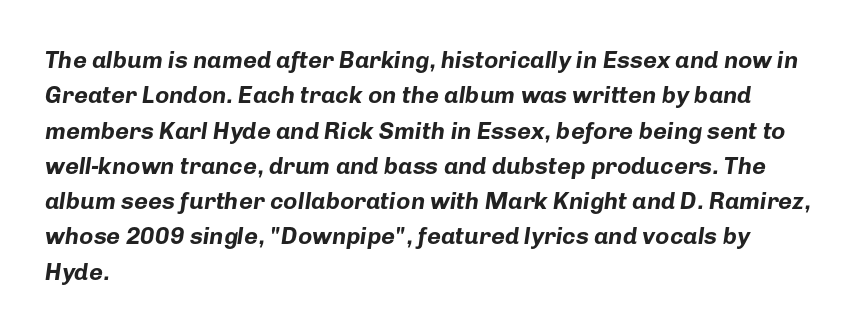
Q: Is the text bold? A: Yes.
Q: Is the text italic (slanted)? A: Yes, it leans right by about 8 degrees.
Q: Is the text underlined? A: No.
Q: How is the paragraph aligned? A: Left-aligned.
Q: Is the spacing between letters normal or unusually wide? A: Normal.
Q: Is the spacing between lines tight, normal or loose? A: Normal.
